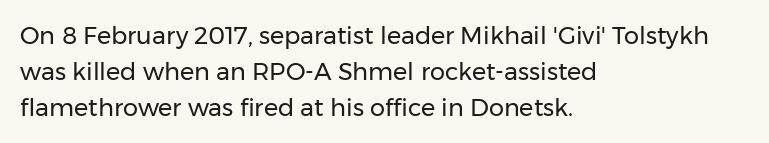
{"italic": "no", "bold": "no", "underline": "no", "align": "left", "line_spacing": "normal", "line_spacing_ratio": 1.5, "letter_spacing": "normal", "letter_spacing_em": 0.0, "glyph_px": 24}
